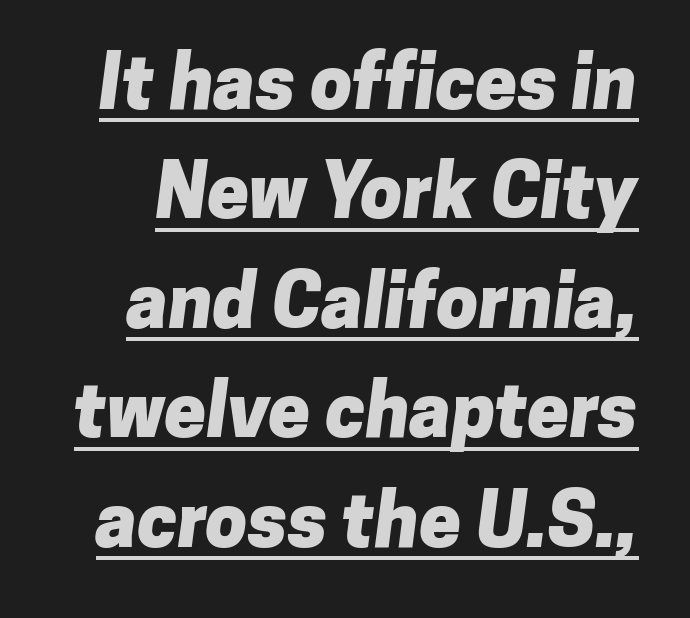
Each letter keeps its own natural width here, so spacing adapts to shape. The horizontal fit of the characters is conventional and even. These lines carry a lot of weight — the face is fully bold. In designer terms, the underline attribute is active on this setting. If you measured baseline to baseline, you'd find a middling distance.
